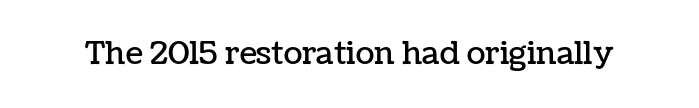
Q: Is the text italic (slanted)? A: No, it is upright.
Q: Is the text underlined? A: No.
Q: Is the spacing between letters normal or unusually wide? A: Normal.
Q: Width (condensed, normal, or wide)? A: Normal.
Q: Stroke contrast? A: Low.
Q: x-height? A: Medium.
Q: Monospaced? A: No.
